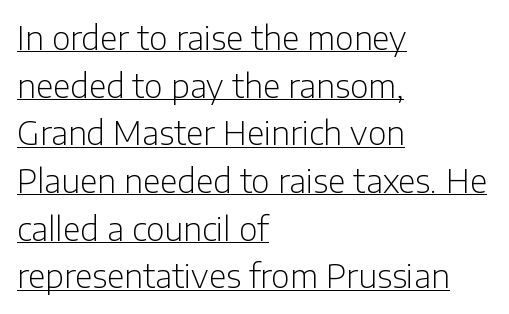
Is the block centered? No — it sits flush against the left margin. The font sits on the lighter half of the weight spectrum, regular included. The face used here is proportionally spaced, like ordinary book or web type. Underlining? Definitely there. Unlike italic type, these characters show no tilt at all.
